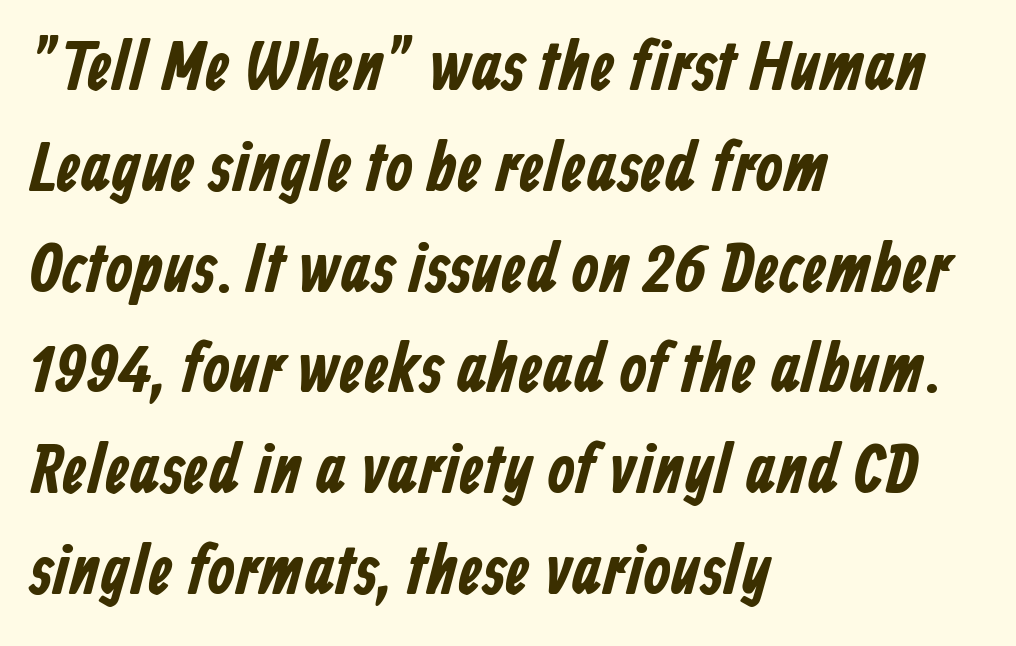
The image shows 70 px condensed sans-serif type; set left-aligned, normal line spacing (1.44x), normal letter spacing, not underlined; low stroke contrast and a medium x-height.
